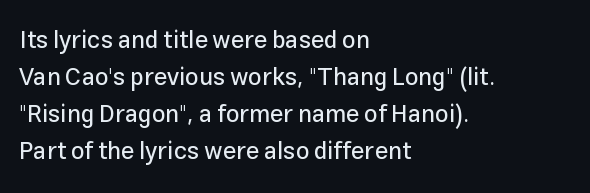
Q: Is the text italic (slanted)? A: No, it is upright.
Q: Is the text underlined? A: No.
Q: How is the paragraph aligned? A: Left-aligned.
Q: Is the spacing between letters normal or unusually wide? A: Normal.
Q: Is the spacing between lines tight, normal or loose? A: Normal.
